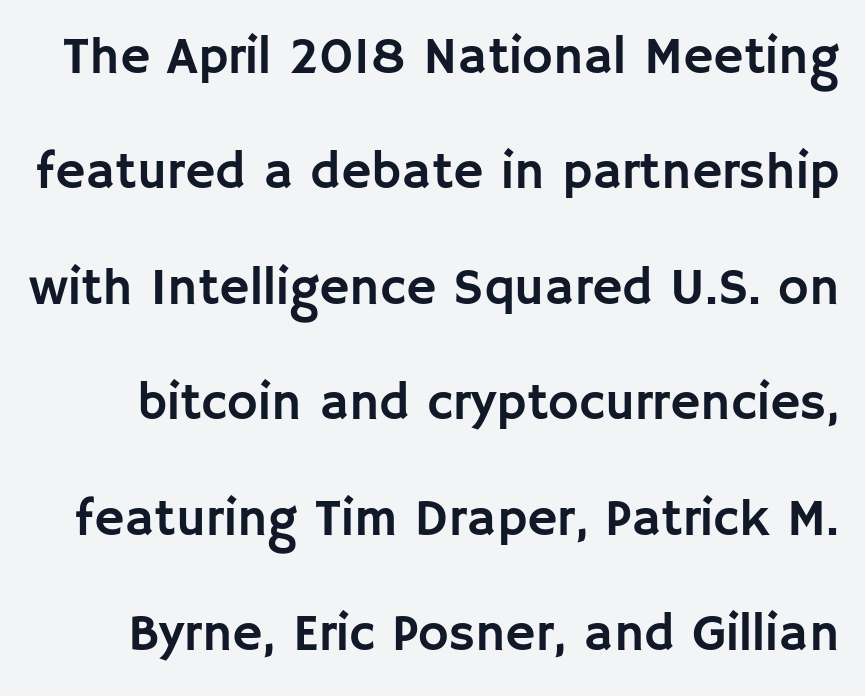
{"serif": "no", "italic": "no", "width": "normal", "stroke_contrast": "low", "x_height": "large", "monospaced": "no", "underline": "no", "line_spacing": "loose", "line_spacing_ratio": 2.22, "letter_spacing": "normal", "letter_spacing_em": 0.0, "glyph_px": 52}
